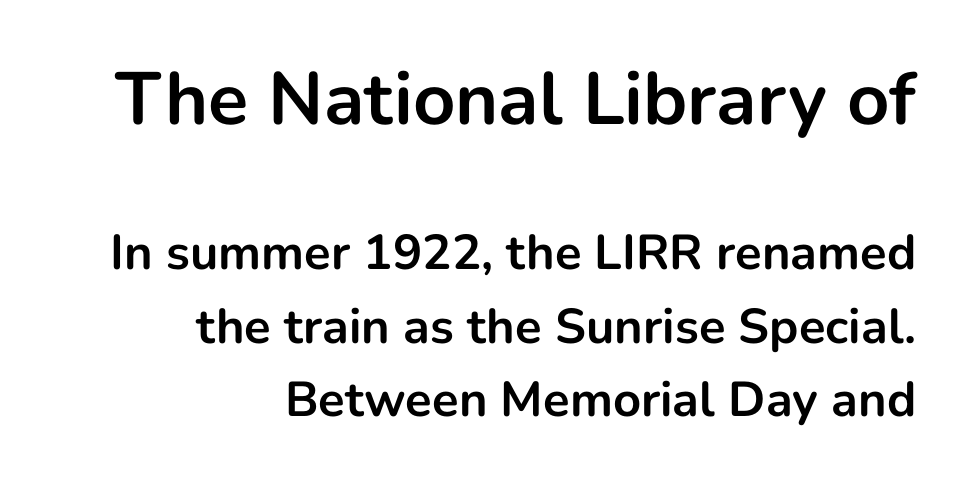
{"serif": "no", "italic": "no", "bold": "yes", "weight": "bold", "width": "normal", "stroke_contrast": "low", "x_height": "medium", "monospaced": "no", "underline": "no", "align": "right", "line_spacing": "normal", "line_spacing_ratio": 1.5, "letter_spacing": "normal", "letter_spacing_em": 0.0, "larger_block": "first", "size_ratio": 1.51, "glyph_px": 74}
